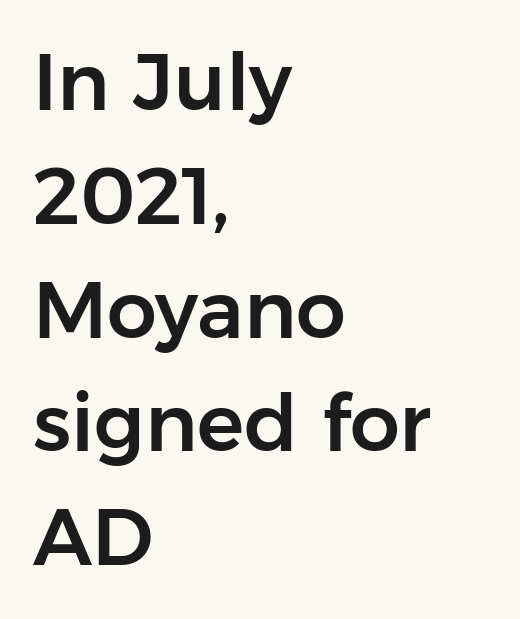
Italic: no, the glyphs are upright roman. Spacing verdict: proportional, widths tailored to each character. Check under the words: just untouched page. Summary of vertical rhythm: regular, with standard interline spacing.
